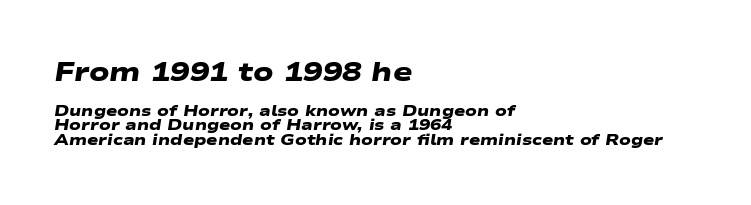
Q: Is the text bold? A: Yes.
Q: Is the text underlined? A: No.
Q: How is the paragraph aligned? A: Left-aligned.
Q: Is the spacing between letters normal or unusually wide? A: Normal.
Q: Is the spacing between lines tight, normal or loose? A: Tight.
Q: Which block of text is set in a larger size, the first (top) or the second (bottom)? A: The first (top) one.
